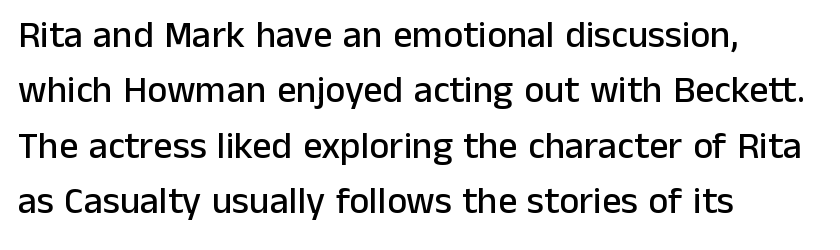
The image shows 38 px sans-serif type, upright; set left-aligned, normal line spacing (1.46x), normal letter spacing, not underlined; low stroke contrast and a medium x-height.
